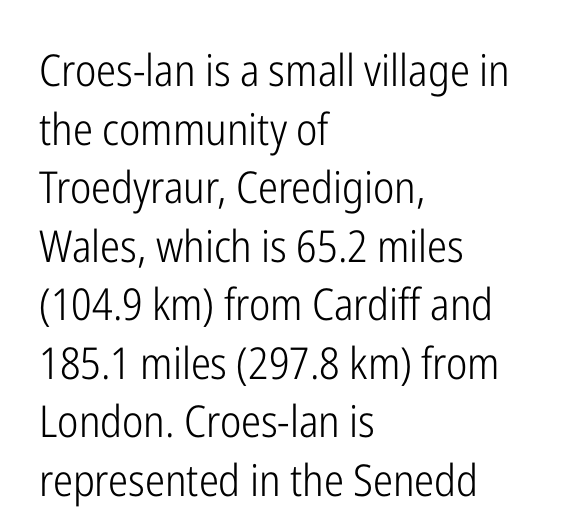
The image shows 44 px light, condensed sans-serif type, upright; set left-aligned, normal line spacing (1.33x), normal letter spacing, not underlined; low stroke contrast and a medium x-height.
